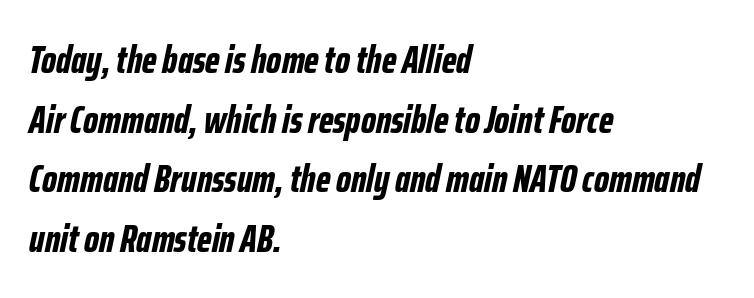
Compared with a centered layout, this one pins lines to the left instead. If you measured baseline to baseline, you'd find a middling distance. Compared with typical body copy, the letter spacing here is the same. You'd pick this weight for a headline — it's a proper bold. The specimen omits any rule beneath the text block's lines. The typography opts for an oblique posture over an upright one.
